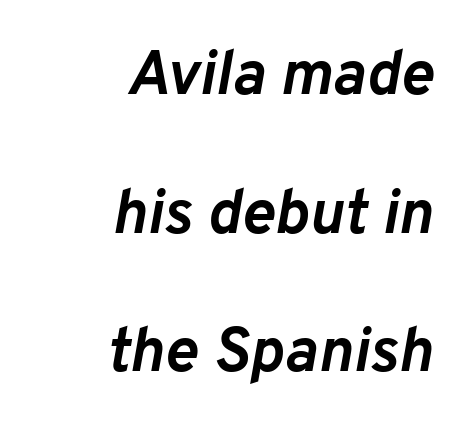
{"italic": "yes", "lean": "right", "slant_degrees": 10, "bold": "yes", "weight": "semibold", "width": "normal", "stroke_contrast": "low", "x_height": "medium", "monospaced": "no", "underline": "no", "align": "right", "line_spacing": "loose", "line_spacing_ratio": 2.2, "letter_spacing": "normal", "letter_spacing_em": 0.0, "glyph_px": 63}
